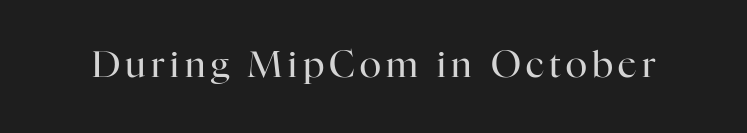
{"serif": "yes", "italic": "no", "bold": "no", "weight": "regular", "width": "normal", "stroke_contrast": "high", "x_height": "medium", "monospaced": "no", "underline": "no", "glyph_px": 36}
